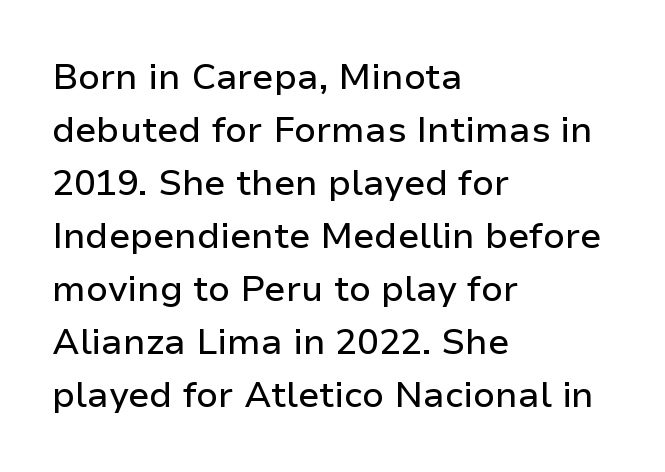
{"serif": "no", "italic": "no", "width": "normal", "stroke_contrast": "low", "x_height": "medium", "monospaced": "no", "underline": "no", "align": "left", "line_spacing": "normal", "line_spacing_ratio": 1.47, "letter_spacing": "normal", "letter_spacing_em": 0.0, "glyph_px": 36}
